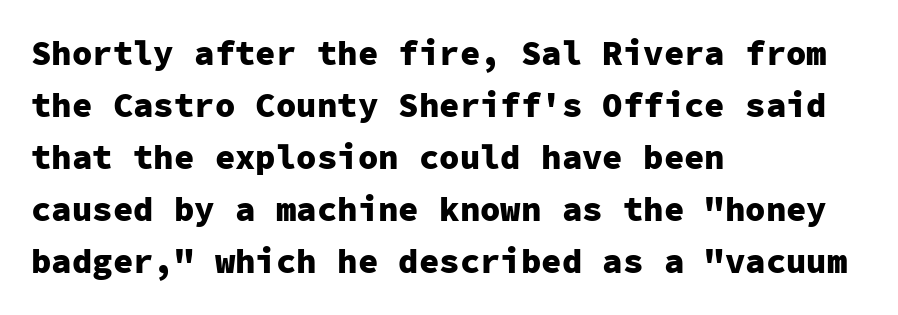
The image shows 34 px heavy sans-serif type, upright, monospaced; set left-aligned, normal line spacing (1.53x), normal letter spacing, not underlined; low stroke contrast and a medium x-height.
